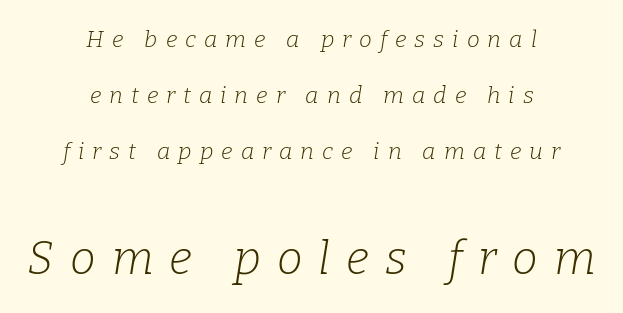
Q: Is the text bold? A: No.
Q: Is the text italic (slanted)? A: Yes, it leans right by about 9 degrees.
Q: Is the typeface a serif or a sans-serif typeface? A: Serif.
Q: Is the text underlined? A: No.
Q: How is the paragraph aligned? A: Centered.
Q: Is the spacing between letters normal or unusually wide? A: Unusually wide.
Q: Is the spacing between lines tight, normal or loose? A: Loose.
Q: Which block of text is set in a larger size, the first (top) or the second (bottom)? A: The second (bottom) one.
Q: Width (condensed, normal, or wide)? A: Normal.
Q: Stroke contrast? A: Low.
Q: x-height? A: Medium.
Q: Monospaced? A: No.
